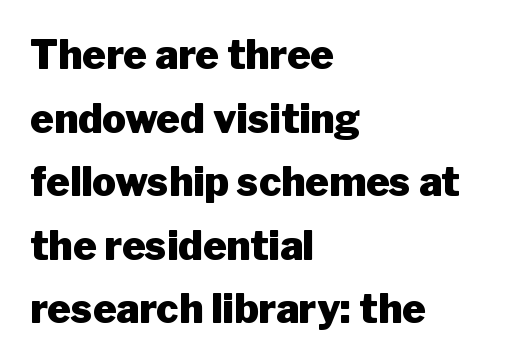
{"serif": "no", "italic": "no", "bold": "yes", "weight": "heavy", "width": "normal", "stroke_contrast": "low", "x_height": "medium", "monospaced": "no", "underline": "no", "align": "left", "line_spacing": "normal", "line_spacing_ratio": 1.59, "letter_spacing": "normal", "letter_spacing_em": 0.0, "glyph_px": 40}
